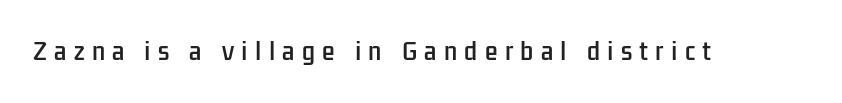
Does extra space separate the letters? Yes, quite a lot of it. Upright lettering throughout. The gap between lines stays unmarked.
